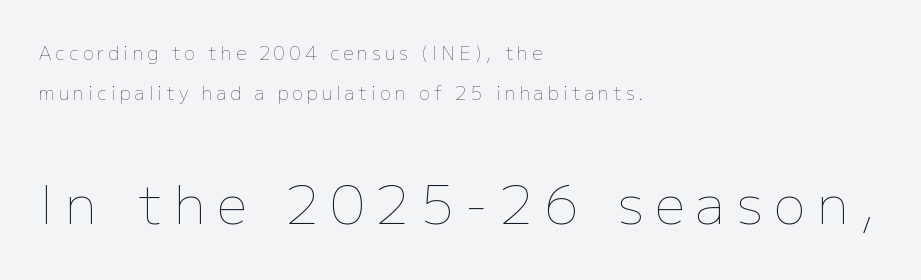
The image shows 53 px thin type, upright; set left-aligned, loose line spacing (2.25x), unusually wide letter spacing (+0.23 em), not underlined; the second (bottom) block is 2.94x larger; low stroke contrast and a medium x-height.
